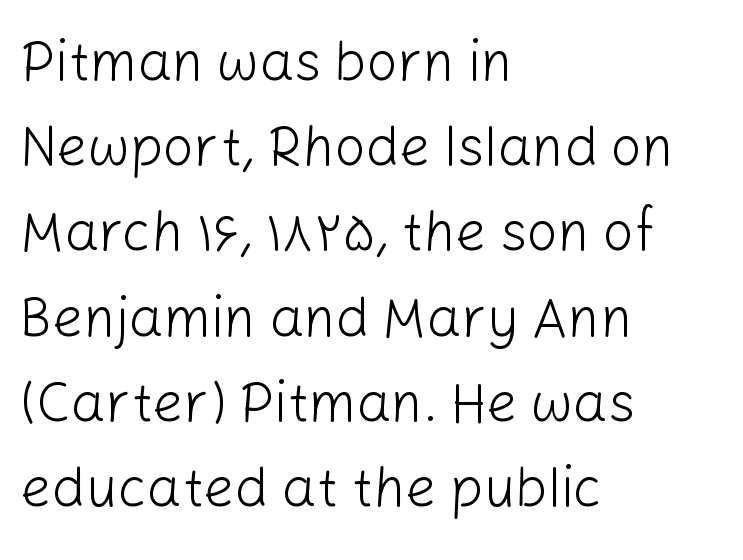
{"serif": "no", "italic": "no", "bold": "no", "weight": "light", "width": "normal", "stroke_contrast": "low", "x_height": "medium", "monospaced": "no", "underline": "no", "align": "left", "line_spacing": "normal", "line_spacing_ratio": 1.55, "letter_spacing": "normal", "letter_spacing_em": 0.0, "glyph_px": 55}
